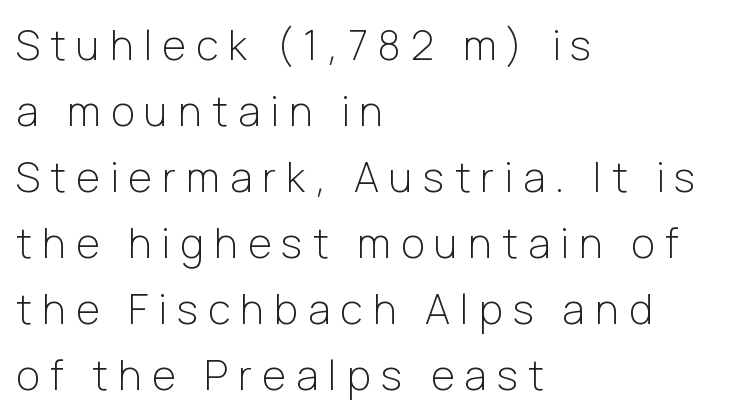
Q: Is the text bold? A: No.
Q: Is the text italic (slanted)? A: No, it is upright.
Q: Is the typeface a serif or a sans-serif typeface? A: Sans-serif.
Q: Is the text underlined? A: No.
Q: How is the paragraph aligned? A: Left-aligned.
Q: Is the spacing between letters normal or unusually wide? A: Unusually wide.
Q: Is the spacing between lines tight, normal or loose? A: Normal.
Q: Width (condensed, normal, or wide)? A: Normal.
Q: Stroke contrast? A: Low.
Q: x-height? A: Medium.
Q: Monospaced? A: No.
